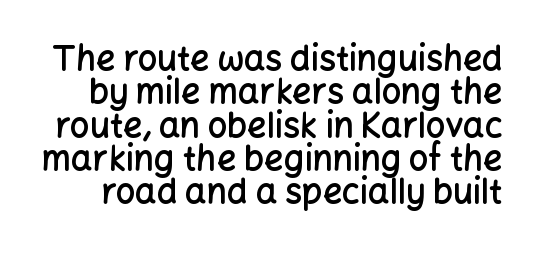
The image shows 34 px semibold sans-serif type, upright; set tight line spacing (0.98x), normal letter spacing, not underlined; low stroke contrast and a medium x-height.
